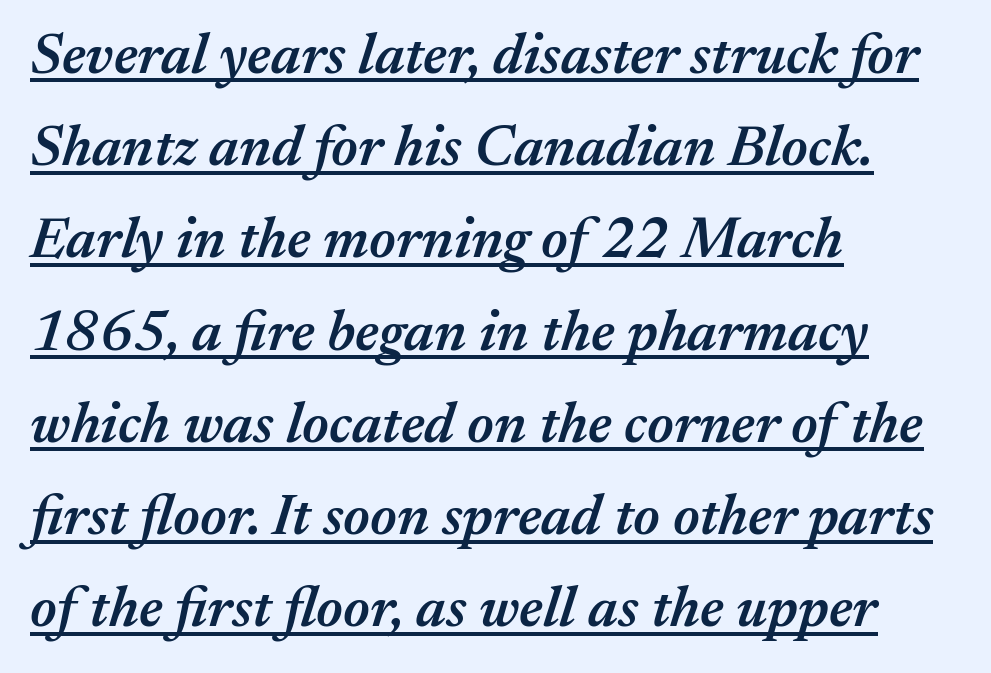
The block of text has a typical density, with ordinary space between rows. This sample carries an underscore along the baseline area. Caption: standard tracking, unaltered. Here the designer chose a conventional face with non-uniform glyph widths. Each line starts at the same left margin while the right side varies.
